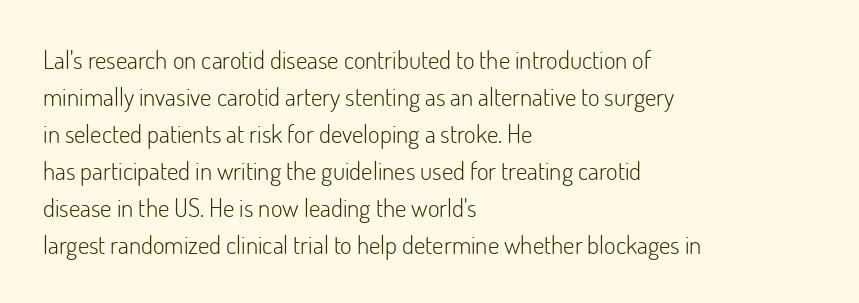
{"italic": "no", "bold": "no", "underline": "no", "align": "left", "line_spacing": "normal", "line_spacing_ratio": 1.48, "letter_spacing": "normal", "letter_spacing_em": 0.0, "glyph_px": 25}
